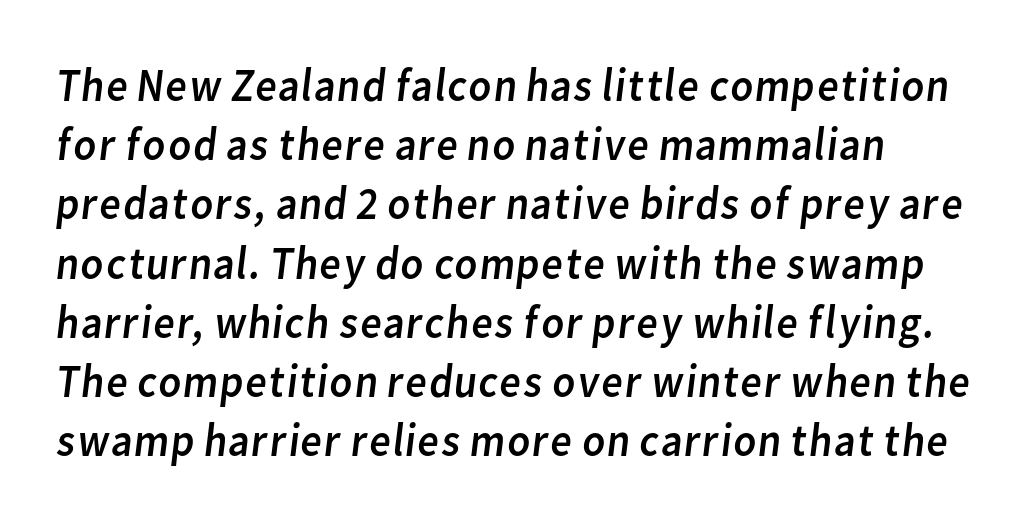
{"serif": "no", "bold": "no", "weight": "regular", "width": "normal", "stroke_contrast": "low", "x_height": "medium", "monospaced": "no", "underline": "no", "line_spacing": "normal", "line_spacing_ratio": 1.26, "letter_spacing": "normal", "letter_spacing_em": 0.0, "glyph_px": 47}
